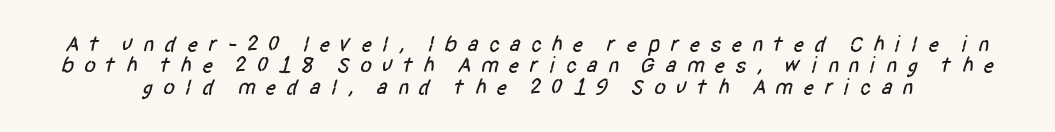
{"underline": "no", "line_spacing": "tight", "line_spacing_ratio": 0.97, "letter_spacing": "wide", "letter_spacing_em": 0.42, "glyph_px": 22}
